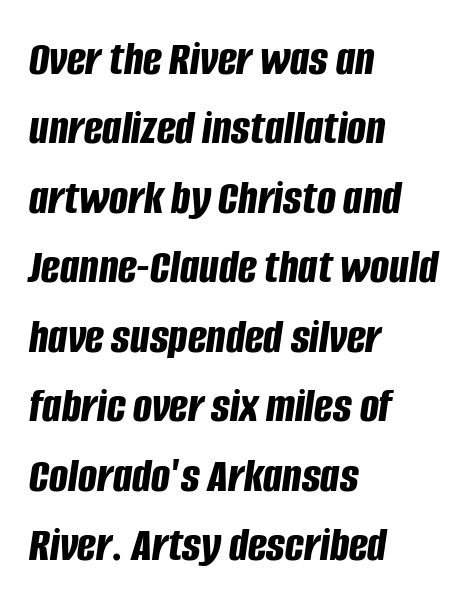
{"italic": "yes", "lean": "right", "slant_degrees": 8, "bold": "yes", "weight": "bold", "width": "condensed", "stroke_contrast": "low", "x_height": "large", "monospaced": "no", "underline": "no", "align": "left", "line_spacing": "normal", "line_spacing_ratio": 1.39, "letter_spacing": "normal", "letter_spacing_em": 0.0, "glyph_px": 50}
